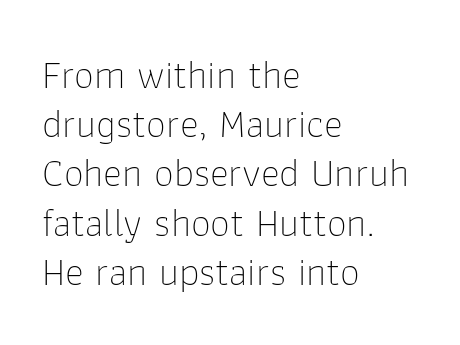
Q: Is the text bold? A: No.
Q: Is the text italic (slanted)? A: No, it is upright.
Q: Is the typeface a serif or a sans-serif typeface? A: Sans-serif.
Q: Is the text underlined? A: No.
Q: How is the paragraph aligned? A: Left-aligned.
Q: Is the spacing between letters normal or unusually wide? A: Normal.
Q: Width (condensed, normal, or wide)? A: Normal.
Q: Stroke contrast? A: Low.
Q: x-height? A: Medium.
Q: Monospaced? A: No.
